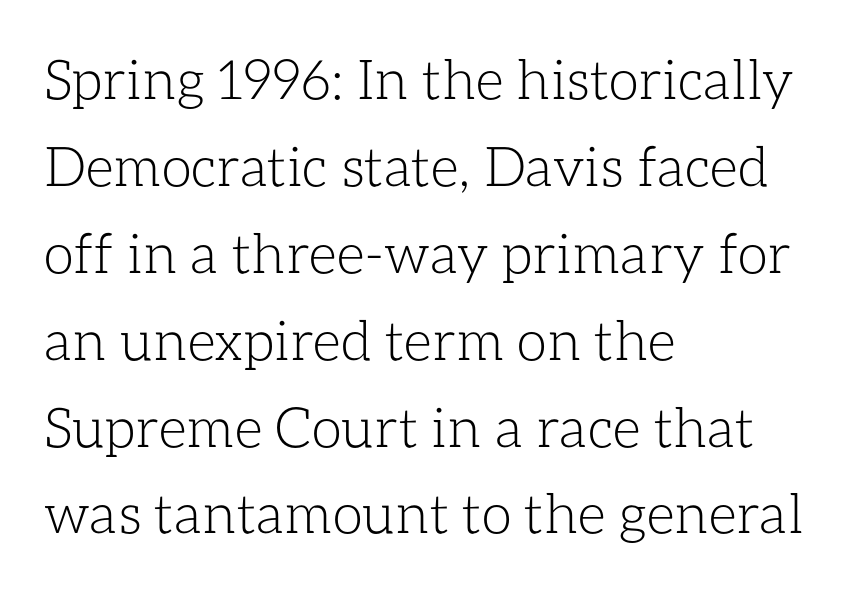
{"italic": "no", "bold": "no", "weight": "light", "width": "normal", "stroke_contrast": "low", "x_height": "medium", "monospaced": "no", "underline": "no", "align": "left", "line_spacing": "normal", "line_spacing_ratio": 1.58, "letter_spacing": "normal", "letter_spacing_em": 0.0, "glyph_px": 55}
